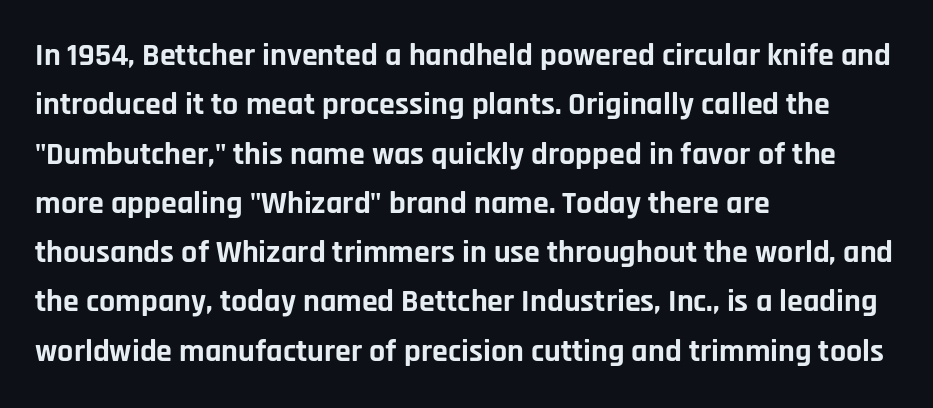
The image shows 32 px bold sans-serif type, upright; set left-aligned, normal line spacing (1.54x), normal letter spacing, not underlined; low stroke contrast and a large x-height.
